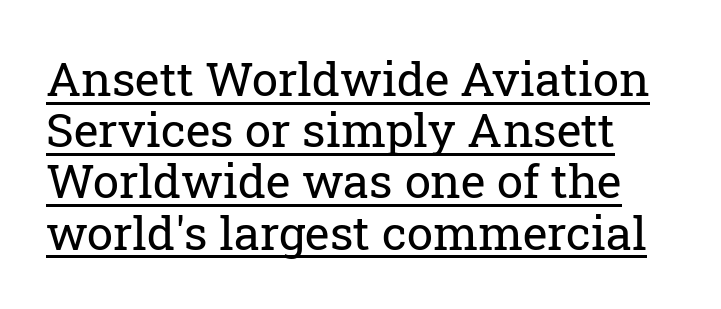
{"serif": "yes", "italic": "no", "bold": "no", "weight": "regular", "width": "normal", "stroke_contrast": "low", "x_height": "medium", "monospaced": "no", "underline": "yes", "line_spacing": "tight", "line_spacing_ratio": 1.09, "letter_spacing": "normal", "letter_spacing_em": 0.0, "glyph_px": 47}
